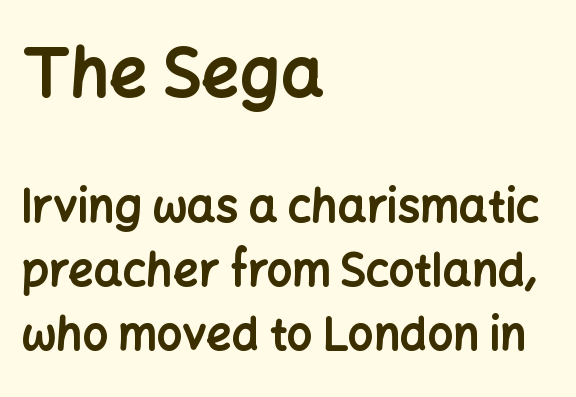
The image shows 67 px bold sans-serif type, upright; set left-aligned, normal line spacing (1.42x), normal letter spacing, not underlined; the first (top) block is 1.49x larger; low stroke contrast and a medium x-height.
